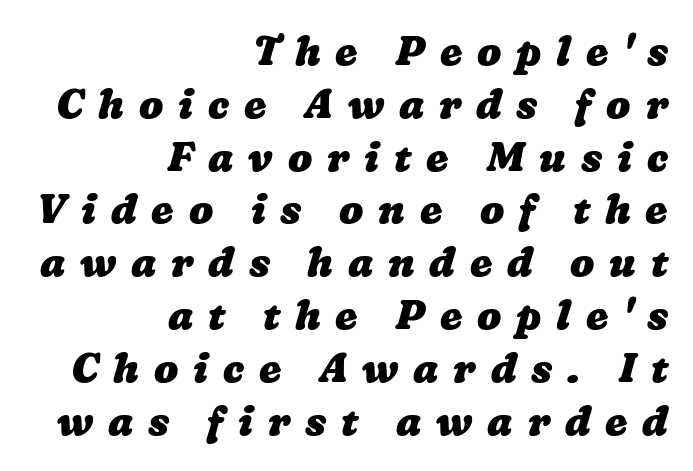
Q: Is the text bold? A: Yes.
Q: Is the text underlined? A: No.
Q: How is the paragraph aligned? A: Right-aligned.
Q: Is the spacing between letters normal or unusually wide? A: Unusually wide.
Q: Is the spacing between lines tight, normal or loose? A: Normal.
Q: Width (condensed, normal, or wide)? A: Wide.
Q: Stroke contrast? A: Low.
Q: x-height? A: Medium.
Q: Monospaced? A: No.
